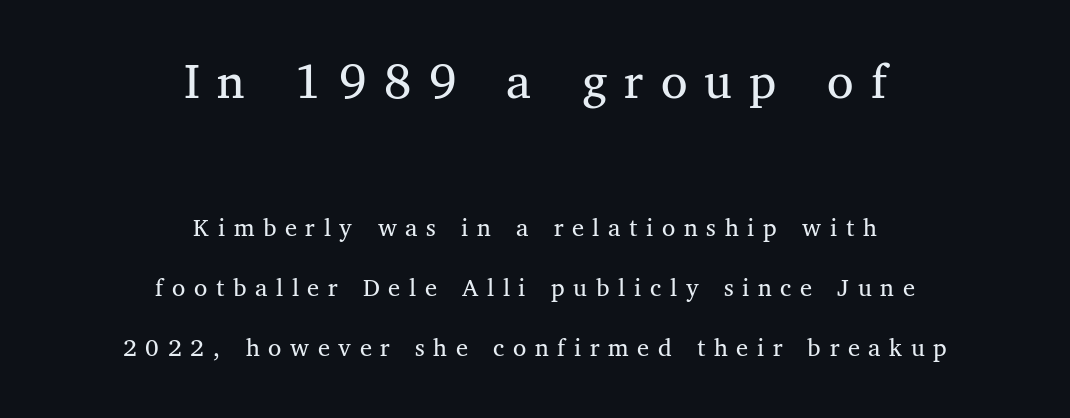
Vertical stems look standard width or narrower in stroke. Looks like regular typesetting: each glyph gets only the width it needs. Honestly, the letter spacing is so wide it's the main thing you notice. The text was rendered using a seriffed face with decorative stroke endings. The lines are spread far apart with generous leading. Leftover space on each line is divided equally before and after the words.
